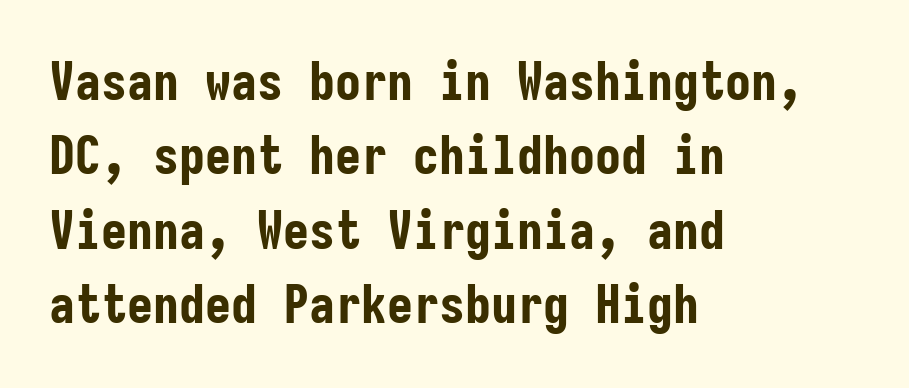
A dark, heavy texture on the line: the type is bold. This block has exactly the height ordinary leading produces. Do the characters align in a grid? Yes, the font is monospaced. Unlike italic type, these characters show no tilt at all. Classification — sans serif.
